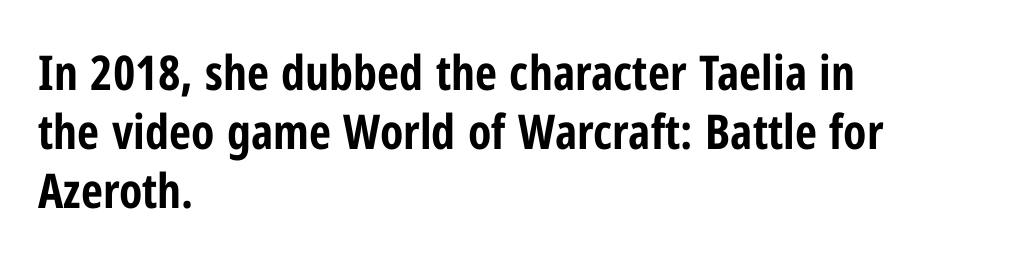
Rendered with straight, roman letterforms. Inter-character spacing is left at the font's built-in metrics. Leftover space on each line is placed entirely after the last word. The gap between lines stays unmarked.
